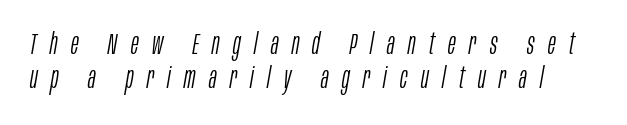
The image shows 29 px light, condensed type, italic (leaning right); set line spacing 1.17x, unusually wide letter spacing (+0.46 em), not underlined; low stroke contrast and a large x-height.
